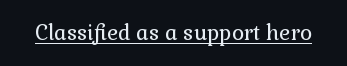
The image shows 21 px text type, upright; set normal letter spacing, underlined.
